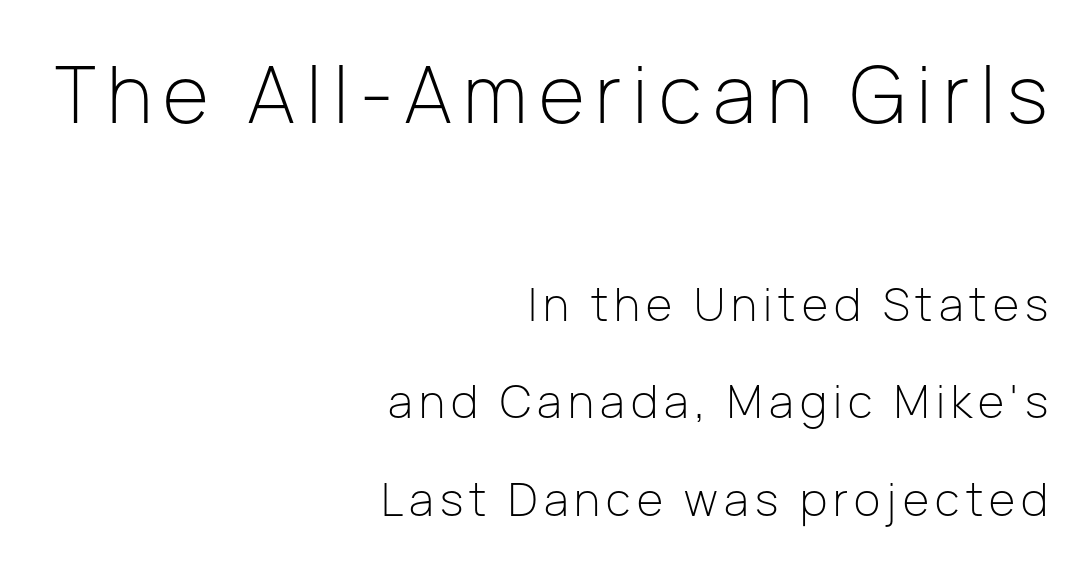
A typesetter would call this proportional, since set widths differ per character. The designer gave the opening block more size than the closing block. On a weight scale, this lands at 450 or below. Line endings align vertically; line beginnings do not. No word sits above an underline. A typesetter would call this leading open, well beyond the default.
